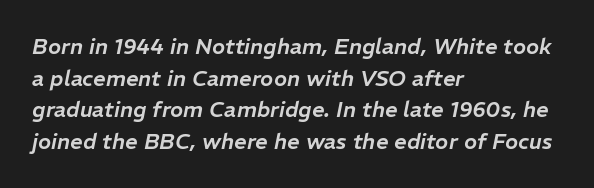
The face used here is rendered with its standard letterfit. A typesetter would call this leading conventional body-copy spacing. A student would call this left alignment; a typographer would say flush left, rag right. Underline: absent. Compared with ordinary roman type, these characters are visibly tilted.
